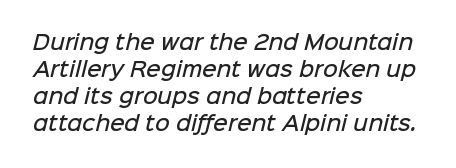
Words appear dense and cohesive because spacing is normal. Stroke thickness is moderately raised; the sample reads as semibold. A clean baseline with only descenders dipping below it. Each new line begins a customary step beneath the previous one. Visually the block forms a straight wall on the left and a jagged coastline on the right.
